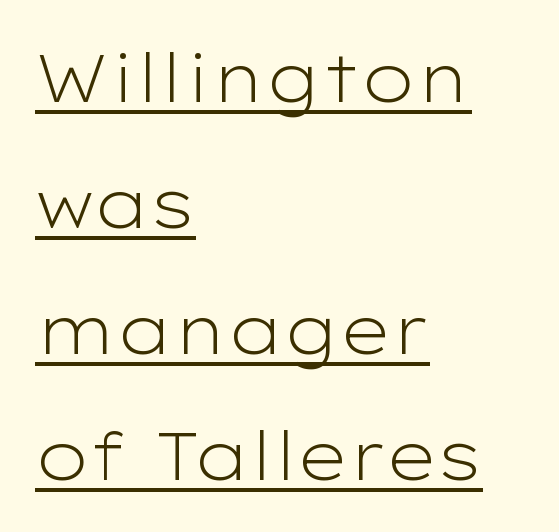
The image shows 67 px light, wide sans-serif type, upright; set left-aligned, line spacing 1.88x, normal letter spacing, underlined; low stroke contrast and a medium x-height.
